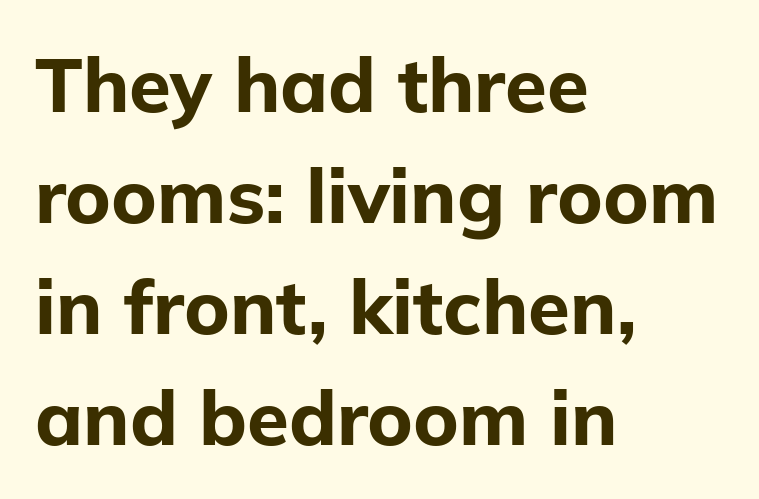
The image shows 76 px bold sans-serif type, upright; set left-aligned, normal line spacing (1.46x), normal letter spacing, not underlined; low stroke contrast and a medium x-height.
